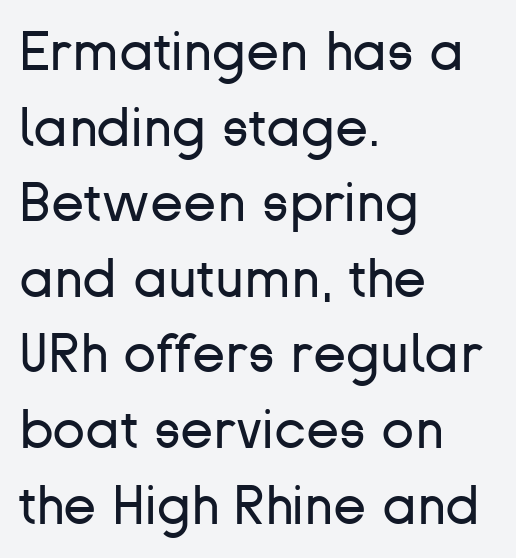
{"serif": "no", "italic": "no", "bold": "no", "weight": "regular", "width": "normal", "stroke_contrast": "low", "x_height": "medium", "monospaced": "no", "underline": "no", "align": "left", "line_spacing": "normal", "line_spacing_ratio": 1.4, "letter_spacing": "normal", "letter_spacing_em": 0.0, "glyph_px": 54}
